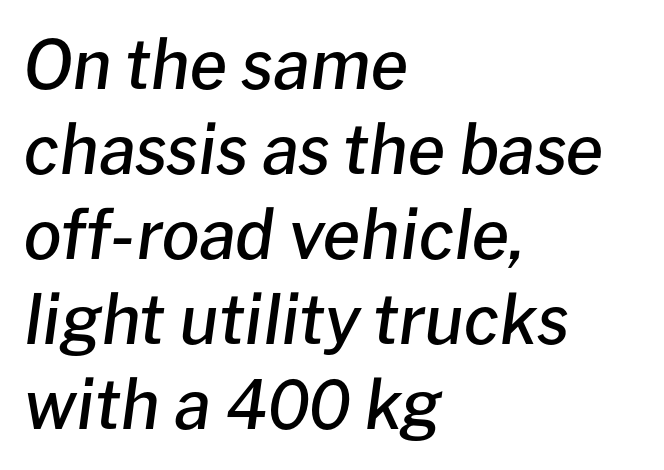
The image shows 67 px semibold type, italic (leaning right); set left-aligned, normal line spacing (1.27x), normal letter spacing, not underlined; low stroke contrast and a medium x-height.
